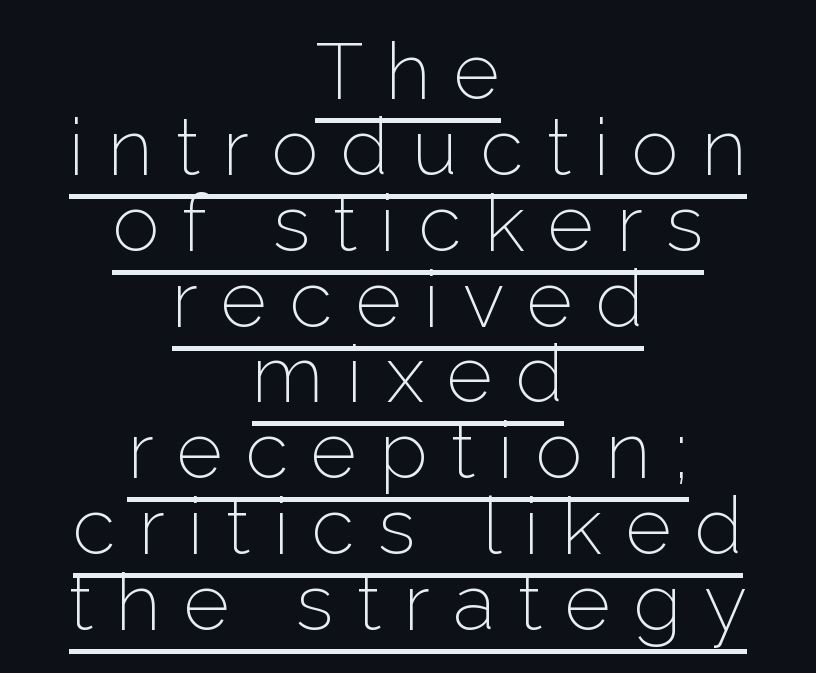
Stroke thickness stays within the range of a standard reading face or lighter. Regarding leading, the lines here are crowded together. Is the block centered? Yes — each line is placed symmetrically about the middle. Underline: present.
